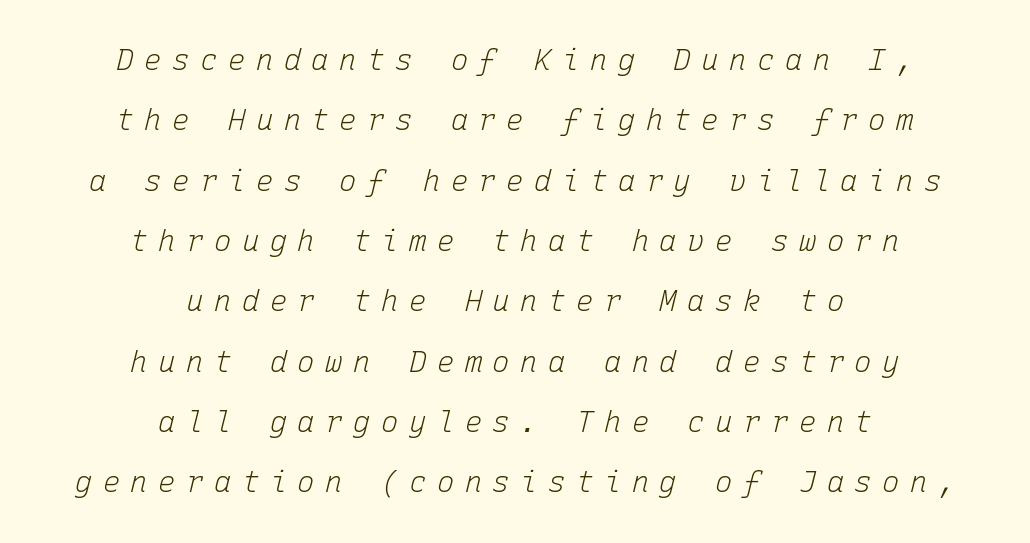
The image shows 29 px light type, italic (leaning right), monospaced; set centered, loose line spacing (2.08x), unusually wide letter spacing (+0.36 em), not underlined; low stroke contrast and a medium x-height.
